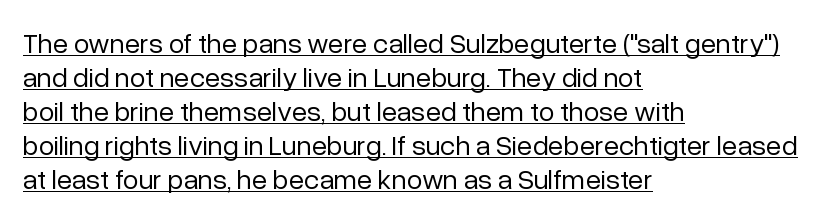
Standard letterfit; no display-style spreading of the glyphs. This is underlined copy, the kind a proofreader might mark for attention. A typesetter would call this proportional, since set widths differ per character. A student would call this left alignment; a typographer would say flush left, rag right. This sample uses an upright cut, with every glyph sitting square on the baseline.
